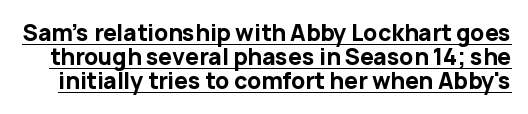
A rule runs beneath these lines of type. Line spacing here is tight. Quick note: not italic, upright. I'd describe the lettering as bold — thick and assertive. Standard letterfit; no display-style spreading of the glyphs.
